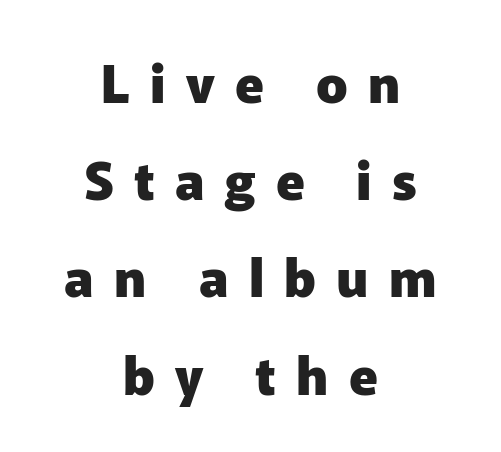
Q: Is the text bold? A: Yes.
Q: Is the text italic (slanted)? A: No, it is upright.
Q: Is the typeface a serif or a sans-serif typeface? A: Sans-serif.
Q: Is the text underlined? A: No.
Q: How is the paragraph aligned? A: Centered.
Q: Is the spacing between letters normal or unusually wide? A: Unusually wide.
Q: Width (condensed, normal, or wide)? A: Normal.
Q: Stroke contrast? A: Low.
Q: x-height? A: Medium.
Q: Monospaced? A: No.
